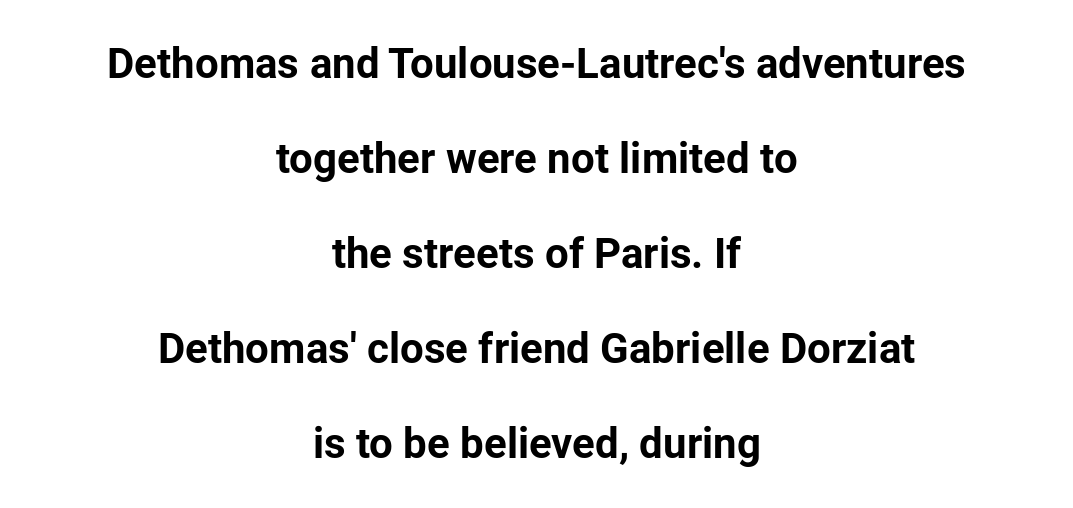
Is there much room between lines? Yes — plenty of vertical air separates them. Type style note: lacks serifs. Does the lettering tilt? It doesn't — this is upright. This sample has the flowing, uneven cadence of proportional lettering. Students, this is bold: see how much ink each stroke carries. Has an underline been added? It has not.
